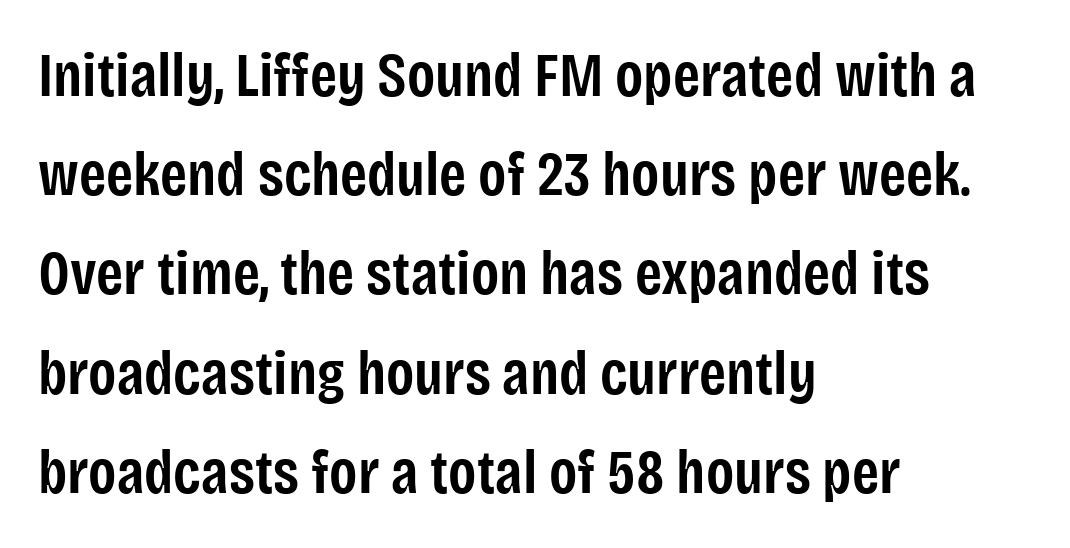
The glyphs have the mass of a demibold cut, below bold. You could call the tracking neutral — neither tight nor loose. Italic: no, the glyphs are upright roman. A sans-serif font was chosen for this passage. Rows of type keep a routine distance in the vertical direction.
